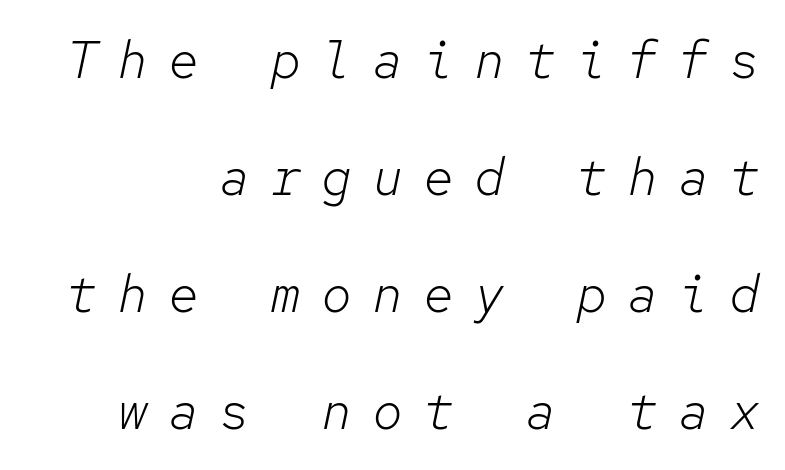
Unbolded letterforms with no extra heft. The leading is generous, giving the passage an open texture. Nobody drew a line under any word here. Looks like terminal output: every glyph gets an equal slot. Is the type slanted? Yes — the strokes lean at a clear angle. The face used here is rendered with a markedly widened letterfit.
